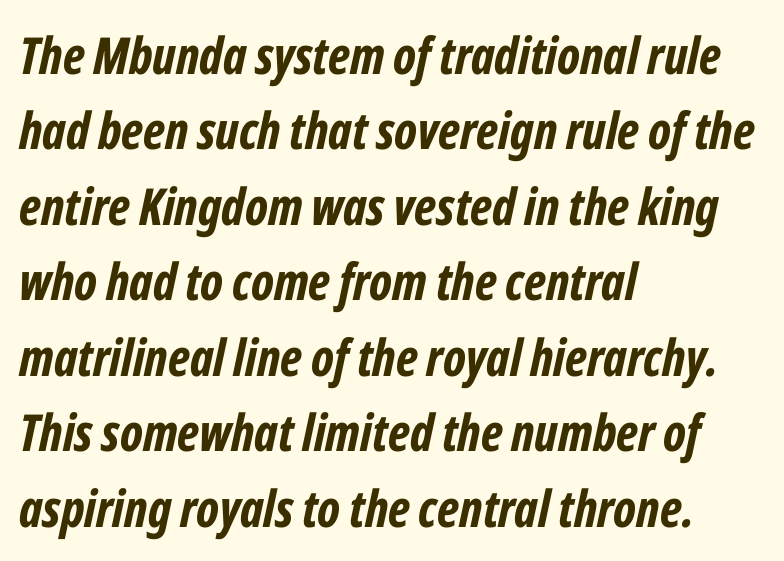
{"italic": "yes", "lean": "right", "slant_degrees": 12, "bold": "yes", "weight": "bold", "width": "condensed", "stroke_contrast": "low", "x_height": "medium", "monospaced": "no", "underline": "no", "align": "left", "line_spacing": "normal", "line_spacing_ratio": 1.48, "letter_spacing": "normal", "letter_spacing_em": 0.0, "glyph_px": 51}
